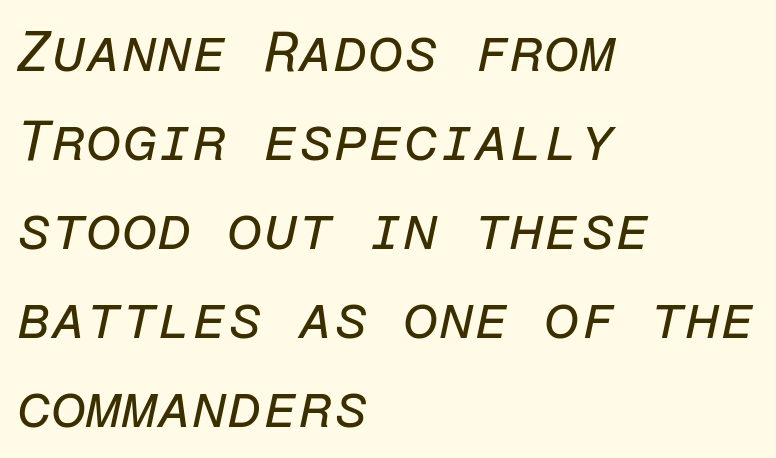
{"italic": "yes", "lean": "right", "slant_degrees": 12, "bold": "no", "weight": "regular", "width": "normal", "stroke_contrast": "low", "x_height": "medium", "monospaced": "yes", "underline": "no", "align": "left", "line_spacing": "normal", "line_spacing_ratio": 1.56, "letter_spacing": "normal", "letter_spacing_em": 0.0, "glyph_px": 57}
